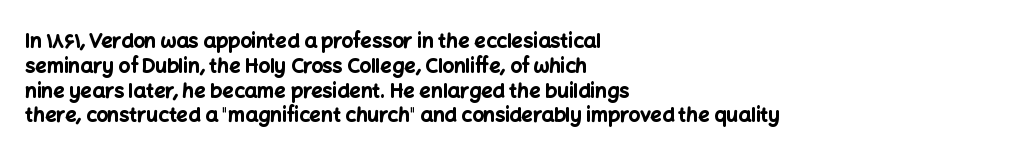
The image shows 20 px bold type, upright; set left-aligned, line spacing 1.24x, normal letter spacing, not underlined.
